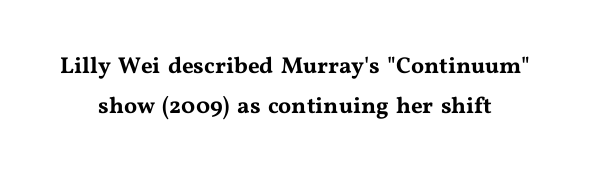
The image shows 23 px text type, upright; set line spacing 1.74x, normal letter spacing, not underlined.
